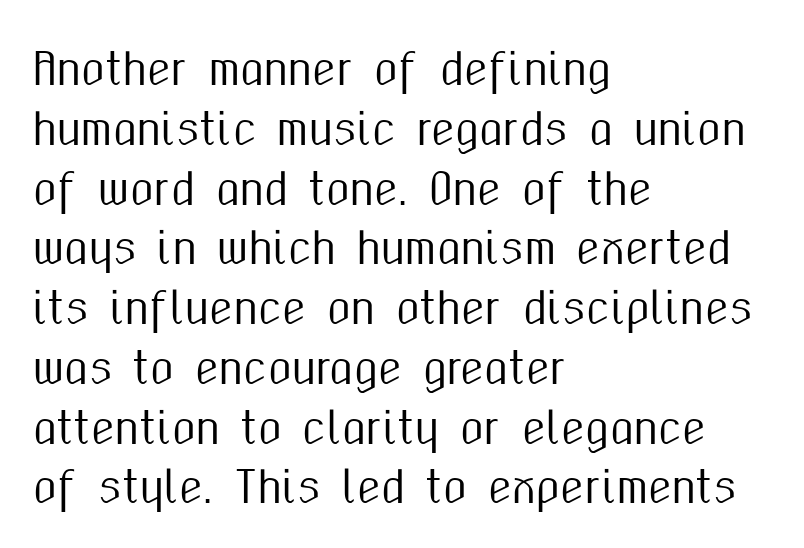
{"serif": "no", "italic": "no", "width": "condensed", "stroke_contrast": "medium", "x_height": "medium", "monospaced": "no", "underline": "no", "align": "left", "line_spacing": "normal", "line_spacing_ratio": 1.39, "letter_spacing": "normal", "letter_spacing_em": 0.0, "glyph_px": 43}
